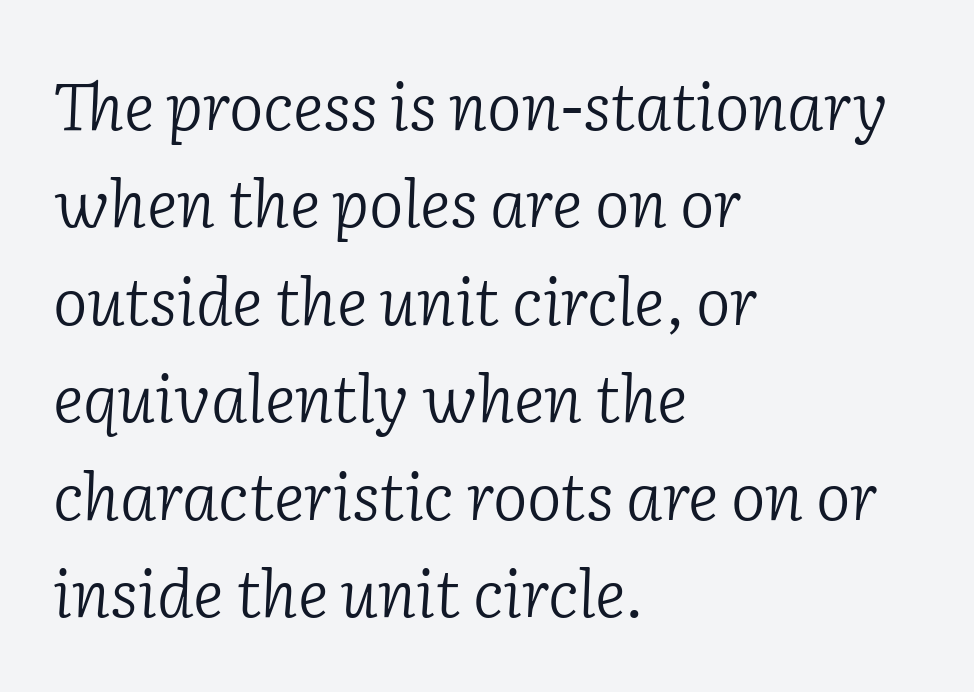
Q: Is the text bold? A: No.
Q: Is the text italic (slanted)? A: Yes, it leans right by about 2 degrees.
Q: Is the typeface a serif or a sans-serif typeface? A: Serif.
Q: Is the text underlined? A: No.
Q: How is the paragraph aligned? A: Left-aligned.
Q: Is the spacing between letters normal or unusually wide? A: Normal.
Q: Is the spacing between lines tight, normal or loose? A: Normal.
Q: Width (condensed, normal, or wide)? A: Normal.
Q: Stroke contrast? A: Low.
Q: x-height? A: Medium.
Q: Monospaced? A: No.
